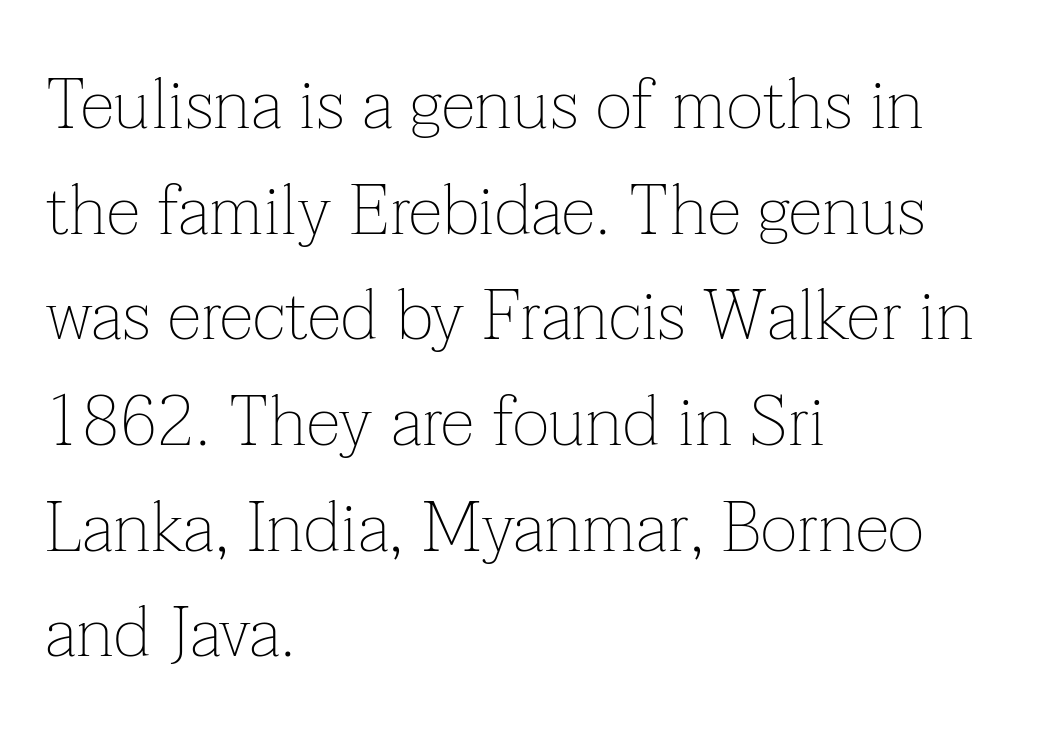
These lines are rendered in a variable-pitch font. Horizontal bands of white between lines are of average thickness. Notice how the passage keeps a crisp vertical edge on the left only. The designer went with a serif here, giving each stem small feet.
